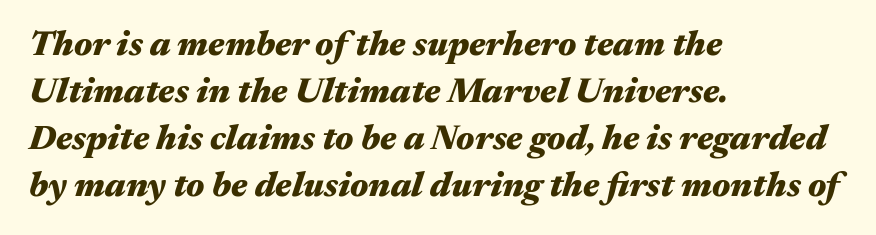
{"italic": "yes", "lean": "right", "slant_degrees": 17, "bold": "yes", "weight": "heavy", "width": "wide", "stroke_contrast": "medium", "x_height": "medium", "monospaced": "no", "underline": "no", "align": "left", "line_spacing": "normal", "line_spacing_ratio": 1.34, "letter_spacing": "normal", "letter_spacing_em": 0.0, "glyph_px": 35}
